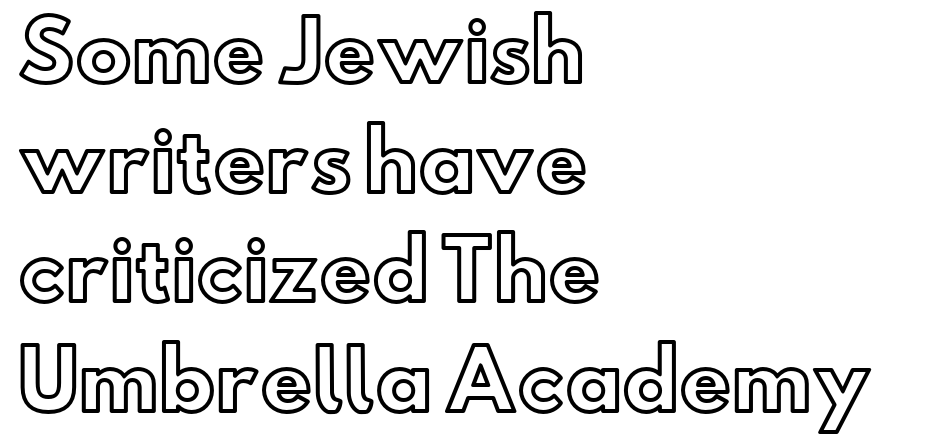
{"italic": "no", "width": "normal", "x_height": "small", "monospaced": "no", "underline": "no", "align": "left", "line_spacing": "normal", "line_spacing_ratio": 1.37, "letter_spacing": "normal", "letter_spacing_em": 0.0, "glyph_px": 80}
